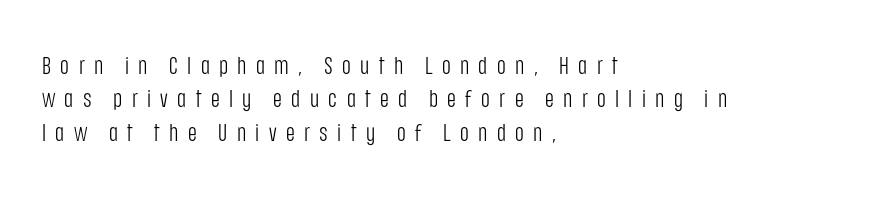
The space beneath each line is pristine and unruled. Tracking value appears strongly positive — letters spread wide. In terms of posture, this sample is upright. Left-aligned paragraph, ragged on the right. One glance says typical: line gaps are just what's usual.
